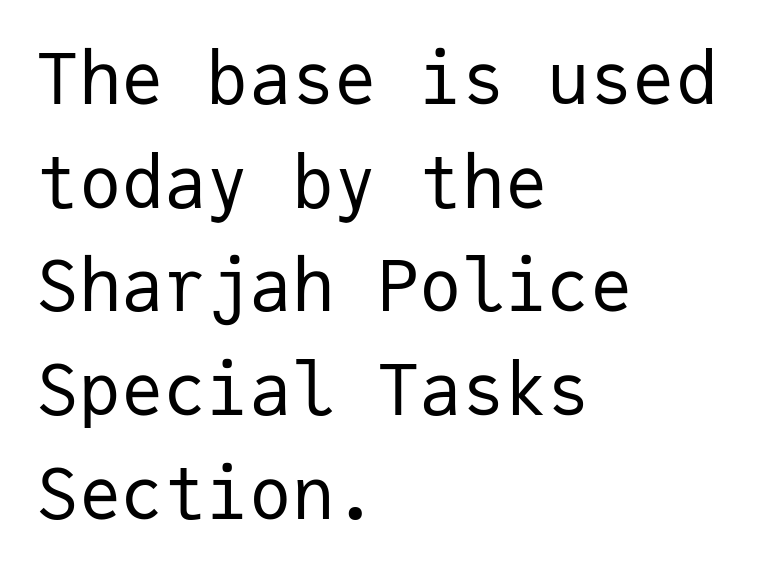
Nobody drew a line under any word here. No italicization has been applied; the sample stays upright. The rendering uses a moderate line-height, typical for paragraphs. The passage shown is typed in a monospace face where columns stay perfectly aligned. Visually the block forms a straight wall on the left and a jagged coastline on the right.
